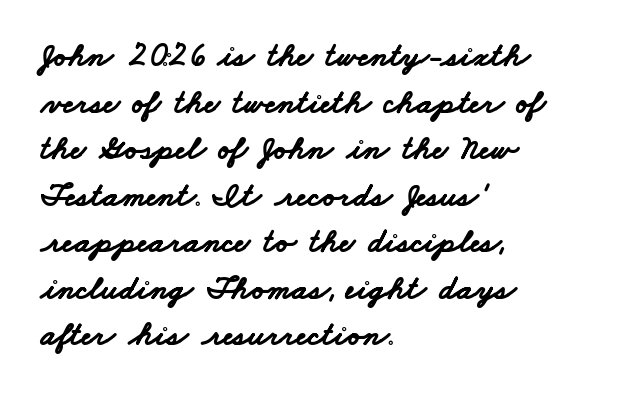
Q: Is the text bold? A: Yes.
Q: Is the typeface a serif or a sans-serif typeface? A: Sans-serif.
Q: Is the text underlined? A: No.
Q: How is the paragraph aligned? A: Left-aligned.
Q: Is the spacing between letters normal or unusually wide? A: Normal.
Q: Is the spacing between lines tight, normal or loose? A: Normal.
Q: Width (condensed, normal, or wide)? A: Wide.
Q: Stroke contrast? A: Low.
Q: x-height? A: Small.
Q: Monospaced? A: No.
